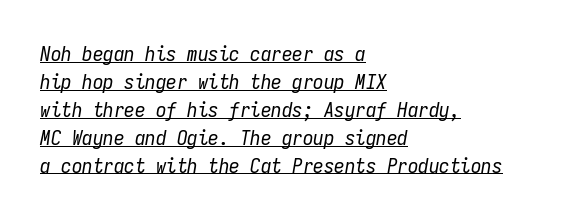
{"italic": "yes", "lean": "right", "slant_degrees": 9, "bold": "no", "underline": "yes", "align": "left", "line_spacing": "normal", "line_spacing_ratio": 1.33, "letter_spacing": "normal", "letter_spacing_em": 0.0, "glyph_px": 21}
